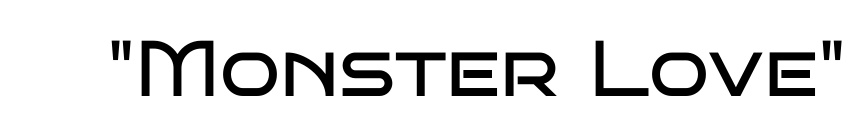
Q: Is the text bold? A: No.
Q: Is the text italic (slanted)? A: No, it is upright.
Q: Is the typeface a serif or a sans-serif typeface? A: Sans-serif.
Q: Is the text underlined? A: No.
Q: Is the spacing between letters normal or unusually wide? A: Normal.
Q: Width (condensed, normal, or wide)? A: Wide.
Q: Stroke contrast? A: Low.
Q: x-height? A: Large.
Q: Monospaced? A: No.
